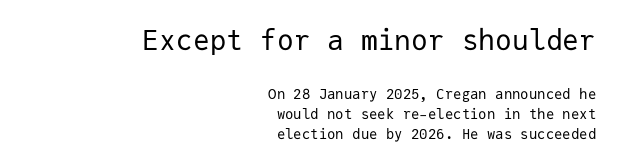
{"serif": "no", "italic": "no", "bold": "no", "weight": "regular", "width": "normal", "stroke_contrast": "low", "x_height": "medium", "monospaced": "yes", "underline": "no", "align": "right", "line_spacing": "normal", "line_spacing_ratio": 1.43, "letter_spacing": "normal", "letter_spacing_em": 0.0, "larger_block": "first", "size_ratio": 2.0, "glyph_px": 28}
